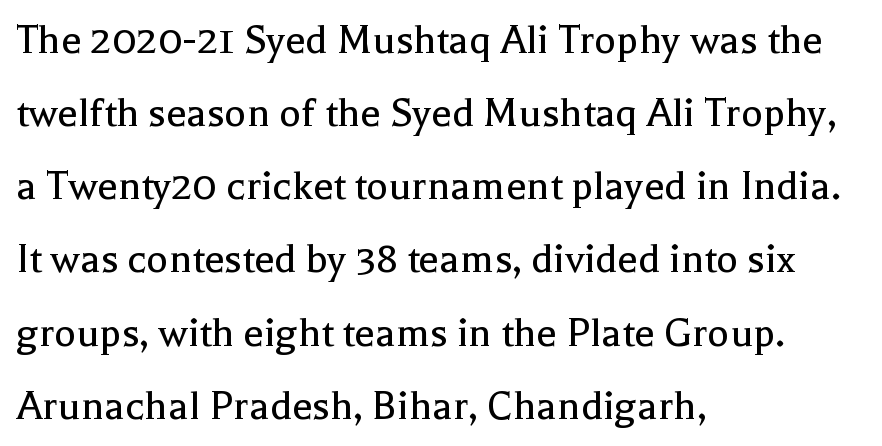
Students, note that the glyphs here touch the page at normal intervals. Heaviness? Minimal to ordinary, like unemphasized prose. Each letter's strokes conclude with small projecting serifs. Where is the straight margin? On the left. Spacing verdict: proportional, widths tailored to each character.
